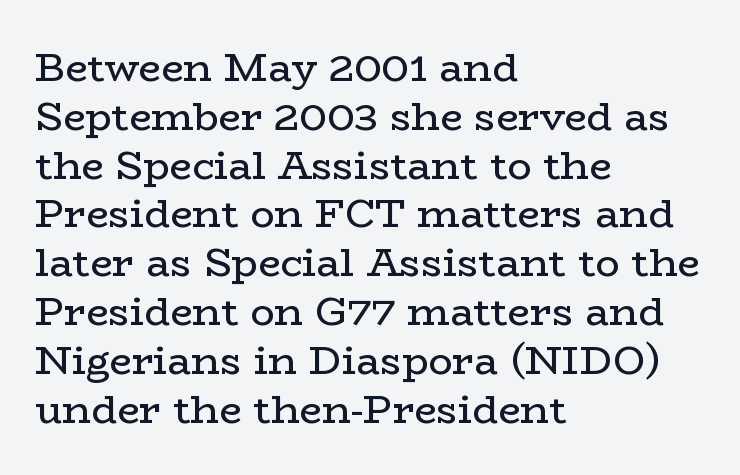
{"serif": "yes", "italic": "no", "bold": "no", "weight": "regular", "width": "wide", "stroke_contrast": "low", "x_height": "medium", "monospaced": "no", "underline": "no", "align": "left", "line_spacing_ratio": 1.22, "letter_spacing": "normal", "letter_spacing_em": 0.0, "glyph_px": 40}
